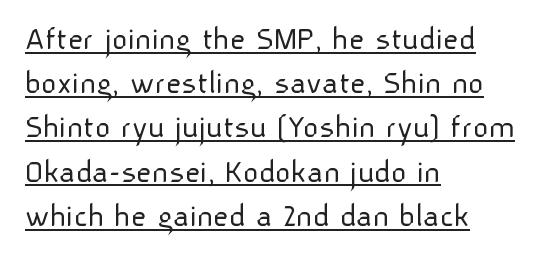
This sample is left-justified, so line endings fall wherever the words run out. This rendering leaves character spacing at its baseline value. A sans-serif font was chosen for this passage. Posture: straight, roman, zero tilt. This is not heavy type; no bold has been used. Horizontal bands of white between lines are of average thickness.
